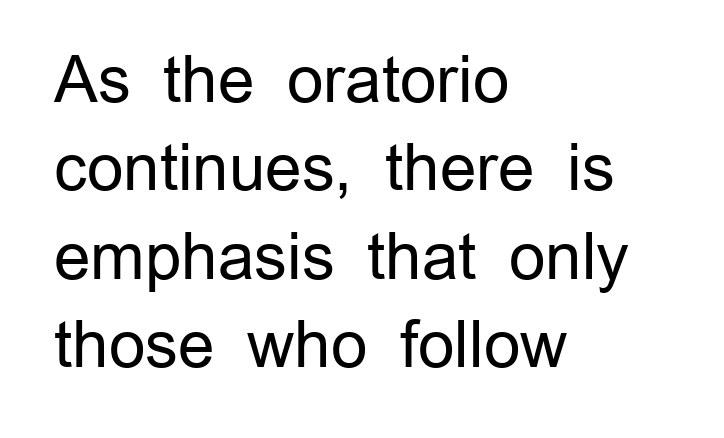
Unlike italic type, these characters show no tilt at all. Tracking here is standard; glyphs follow each other at the usual distance. A sans-serif font was chosen for this passage. The cut favours lightness, reaching ordinary text weight at its darkest. Nobody drew a line under any word here.
